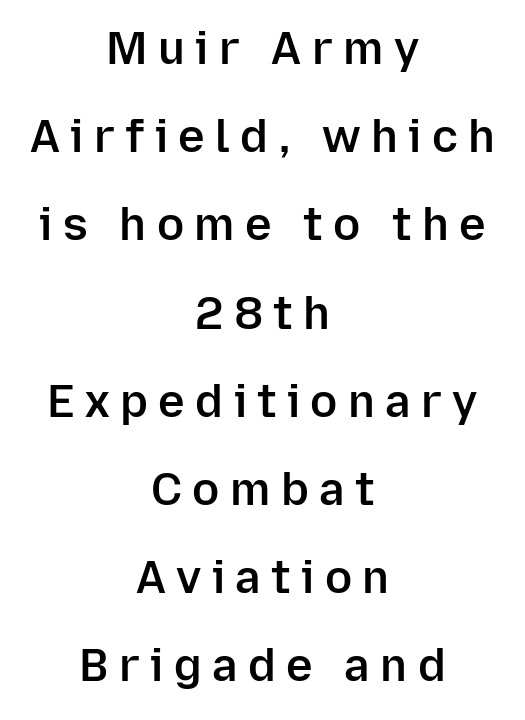
{"serif": "no", "italic": "no", "bold": "semi", "weight": "semibold", "width": "normal", "stroke_contrast": "low", "x_height": "medium", "monospaced": "no", "underline": "no", "align": "center", "line_spacing": "loose", "line_spacing_ratio": 1.96, "letter_spacing": "wide", "letter_spacing_em": 0.23, "glyph_px": 45}
